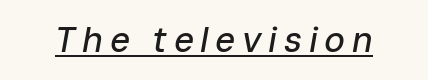
Designer's note — italics engaged. A rule runs beneath these lines of type. Think of a printed novel: that variable character pitch is what you see here.
